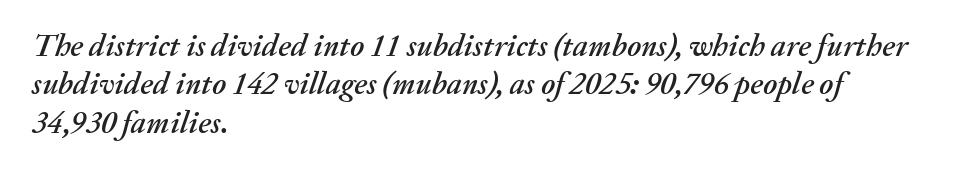
Q: Is the text italic (slanted)? A: Yes, it leans right by about 20 degrees.
Q: Is the text underlined? A: No.
Q: How is the paragraph aligned? A: Left-aligned.
Q: Is the spacing between letters normal or unusually wide? A: Normal.
Q: Width (condensed, normal, or wide)? A: Normal.
Q: Stroke contrast? A: Medium.
Q: x-height? A: Medium.
Q: Monospaced? A: No.
